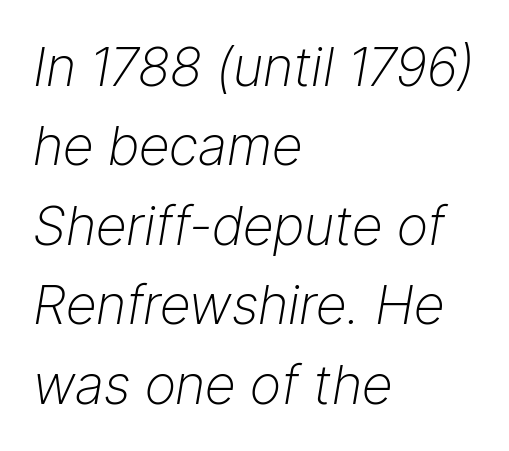
{"italic": "yes", "lean": "right", "slant_degrees": 9, "bold": "no", "weight": "light", "width": "normal", "stroke_contrast": "low", "x_height": "medium", "monospaced": "no", "underline": "no", "align": "left", "line_spacing": "normal", "line_spacing_ratio": 1.47, "letter_spacing": "normal", "letter_spacing_em": 0.0, "glyph_px": 54}
